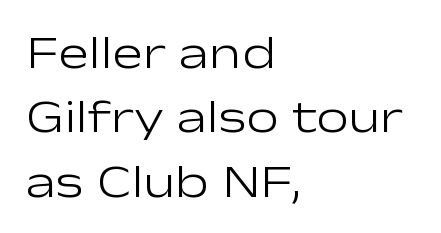
Character widths vary here, with narrow letters taking less room than wide ones. Reading down the block, your eye returns to a fixed left position each line. Ink coverage per letter is moderate at most. Honestly, the letter spacing is just normal — you wouldn't notice it.
